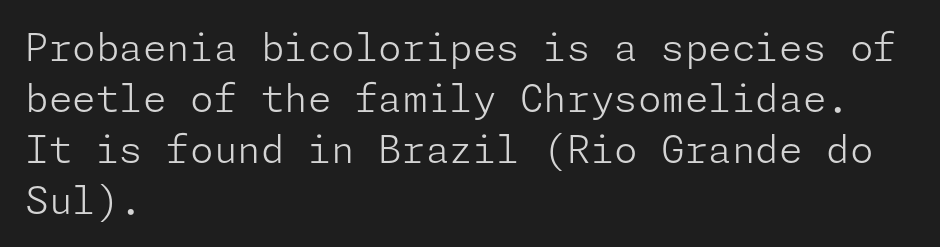
The image shows 38 px light sans-serif type, upright; set left-aligned, normal line spacing (1.34x), normal letter spacing, not underlined; low stroke contrast and a medium x-height.
